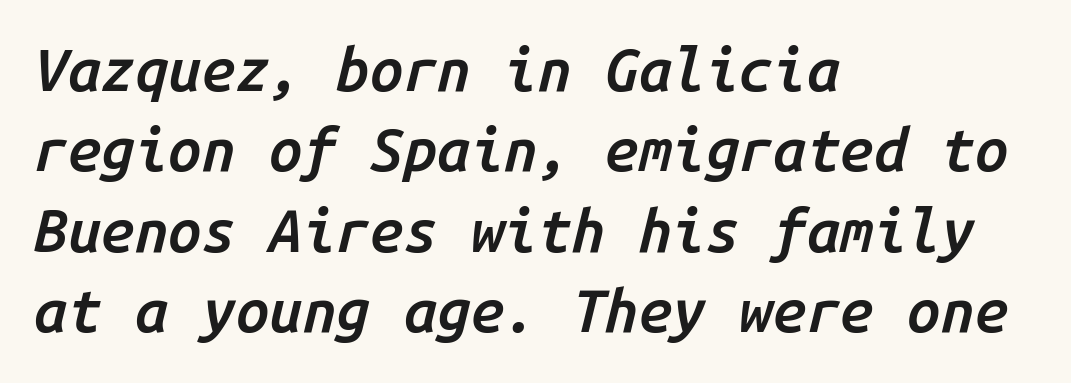
The image shows 60 px semibold type, italic (leaning right), monospaced; set left-aligned, normal line spacing (1.34x), normal letter spacing, not underlined; low stroke contrast and a medium x-height.
